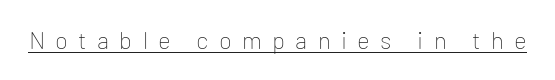
Q: Is the text bold? A: No.
Q: Is the text italic (slanted)? A: No, it is upright.
Q: Is the text underlined? A: Yes.
Q: Is the spacing between letters normal or unusually wide? A: Unusually wide.
